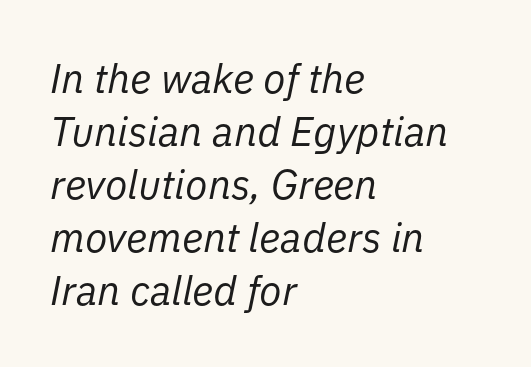
These lines keep a tight, regular rhythm from letter to letter. Compared with ordinary roman type, these characters are visibly tilted. Where is the straight margin? On the left. Do the characters align in a grid? No, the font is proportional. These lines sit exactly where default settings would place them.
